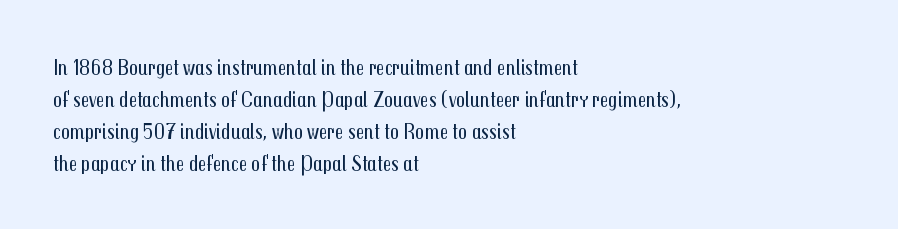
The image shows 22 px text type, upright; set left-aligned, normal line spacing (1.45x), normal letter spacing, not underlined.
